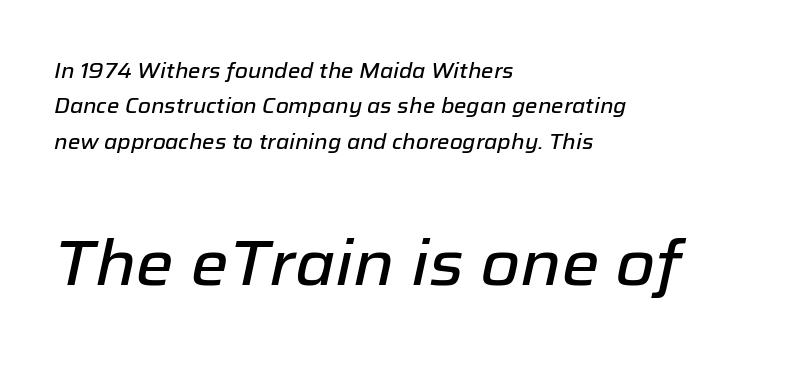
{"italic": "yes", "lean": "right", "slant_degrees": 12, "width": "normal", "stroke_contrast": "low", "x_height": "medium", "monospaced": "no", "underline": "no", "align": "left", "line_spacing": "normal", "line_spacing_ratio": 1.69, "letter_spacing": "normal", "letter_spacing_em": 0.0, "larger_block": "second", "size_ratio": 3.05, "glyph_px": 64}
